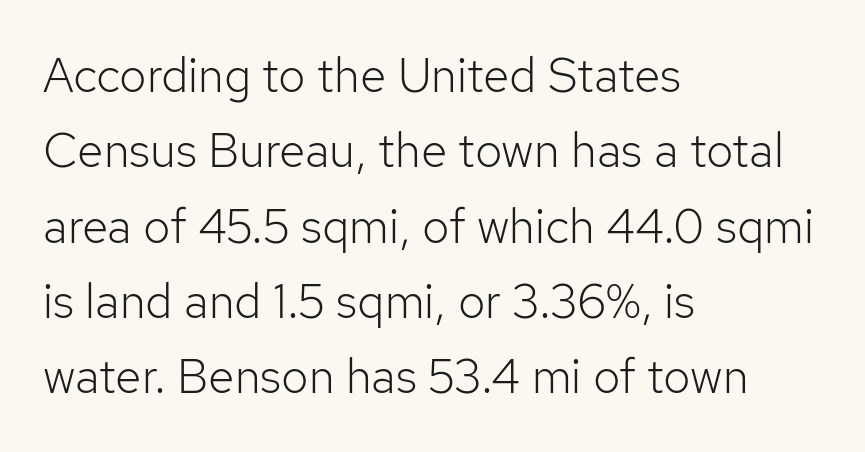
{"serif": "no", "italic": "no", "bold": "no", "weight": "light", "width": "normal", "stroke_contrast": "low", "x_height": "medium", "monospaced": "no", "underline": "no", "align": "left", "line_spacing": "normal", "line_spacing_ratio": 1.57, "letter_spacing": "normal", "letter_spacing_em": 0.0, "glyph_px": 48}
